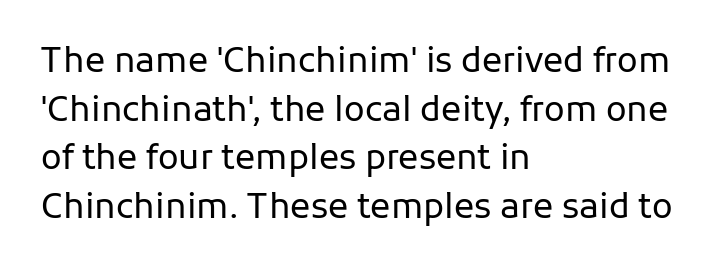
{"serif": "no", "italic": "no", "bold": "no", "weight": "regular", "width": "normal", "stroke_contrast": "low", "x_height": "medium", "monospaced": "no", "underline": "no", "align": "left", "line_spacing": "normal", "line_spacing_ratio": 1.43, "letter_spacing": "normal", "letter_spacing_em": 0.0, "glyph_px": 34}
